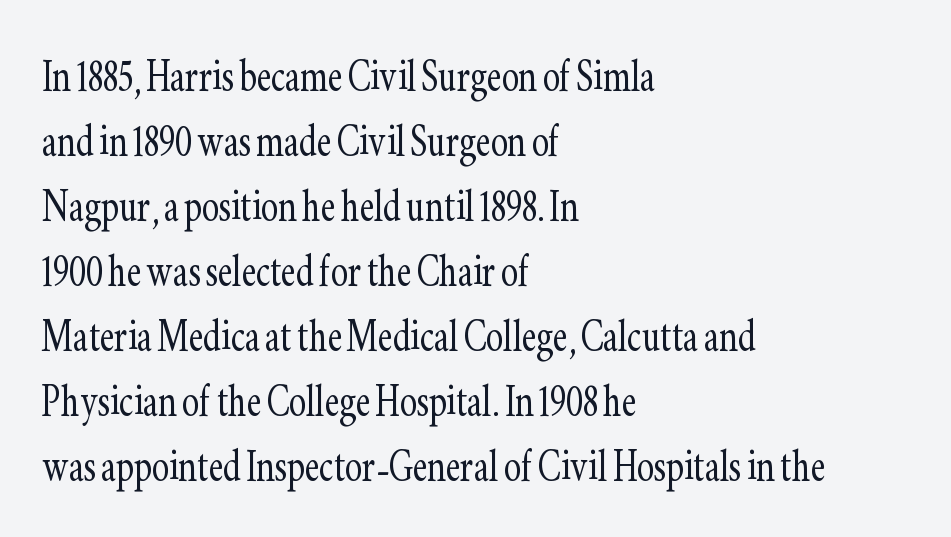
This block has exactly the height ordinary leading produces. If you drew a ruler down the left edge, every line would touch it. The weight would be labelled regular, book, light, or lighter still. Stroke terminals: seriffed. Do the characters align in a grid? No, the font is proportional. Posture: straight, roman, zero tilt.
